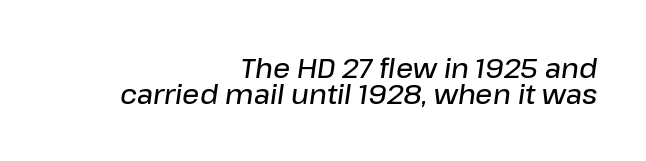
{"italic": "yes", "lean": "right", "slant_degrees": 8, "bold": "semi", "underline": "no", "align": "right", "line_spacing": "tight", "line_spacing_ratio": 0.96, "letter_spacing": "normal", "letter_spacing_em": 0.0, "glyph_px": 27}
